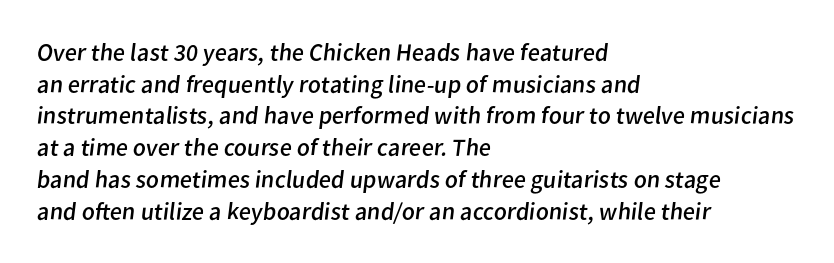
A quiet, ordinary-to-light weight characterises the typeface. Decoration check: the copy has no underline. What stands out about the letter spacing? Nothing — it is the standard amount. Every row of glyphs begins at an identical x-position on the left. Leading matches the norm, producing a regular column.
